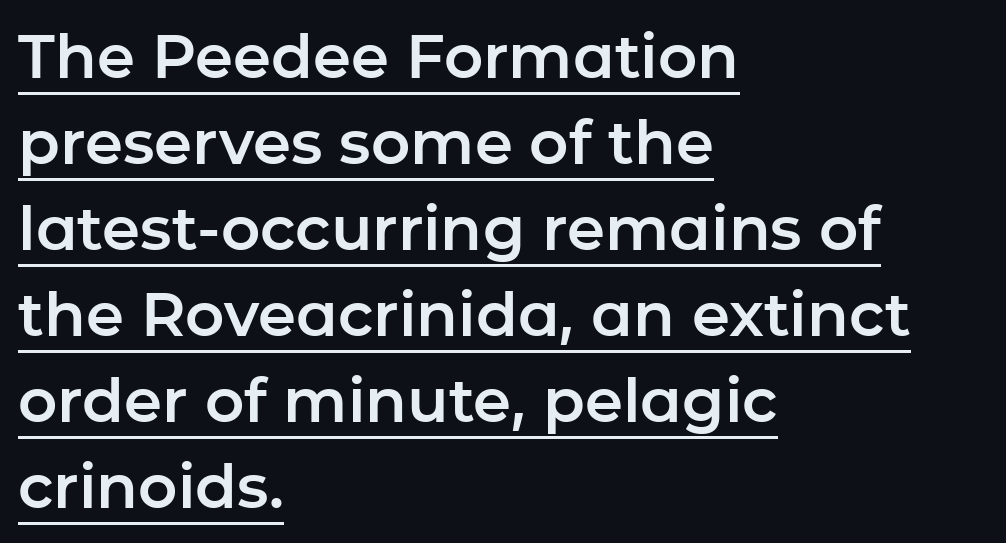
The image shows 61 px sans-serif type, upright; set left-aligned, normal line spacing (1.41x), normal letter spacing, underlined; low stroke contrast and a medium x-height.
